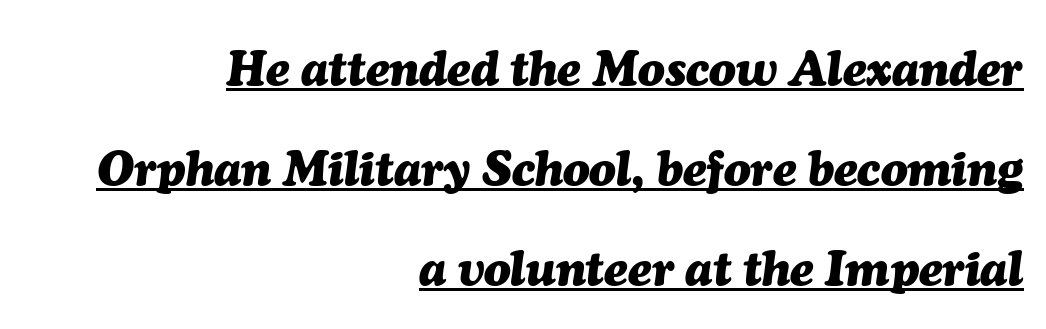
The image shows 49 px heavy type, italic (leaning right); set right-aligned, loose line spacing (2.04x), normal letter spacing, underlined; medium stroke contrast and a medium x-height.
